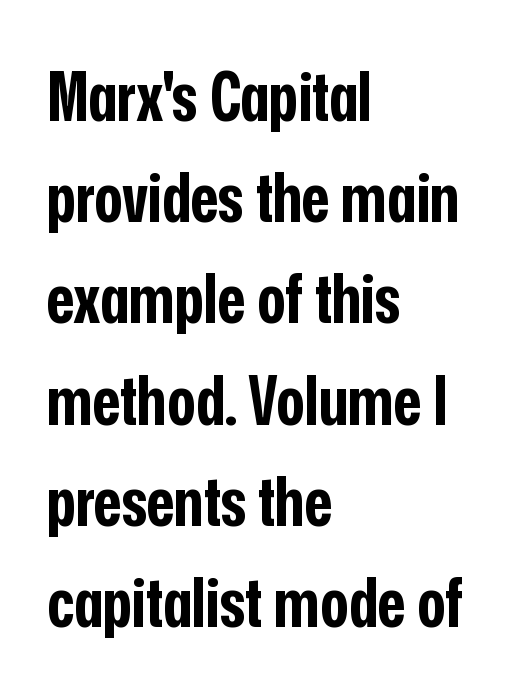
Q: Is the text bold? A: Yes.
Q: Is the text italic (slanted)? A: No, it is upright.
Q: Is the typeface a serif or a sans-serif typeface? A: Sans-serif.
Q: Is the text underlined? A: No.
Q: How is the paragraph aligned? A: Left-aligned.
Q: Is the spacing between letters normal or unusually wide? A: Normal.
Q: Is the spacing between lines tight, normal or loose? A: Normal.
Q: Width (condensed, normal, or wide)? A: Condensed.
Q: Stroke contrast? A: Low.
Q: x-height? A: Medium.
Q: Monospaced? A: No.
